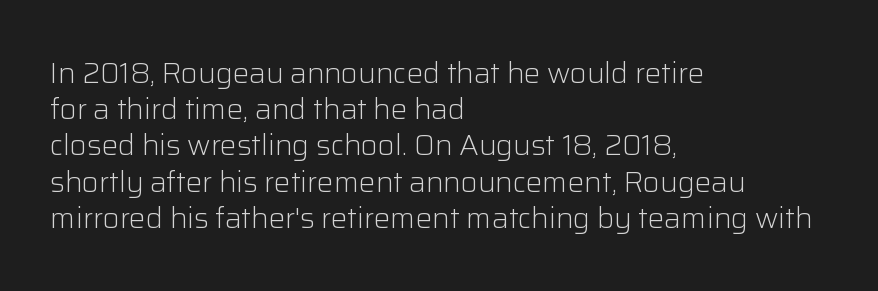
Q: Is the text bold? A: No.
Q: Is the text italic (slanted)? A: No, it is upright.
Q: Is the typeface a serif or a sans-serif typeface? A: Sans-serif.
Q: Is the text underlined? A: No.
Q: How is the paragraph aligned? A: Left-aligned.
Q: Is the spacing between letters normal or unusually wide? A: Normal.
Q: Is the spacing between lines tight, normal or loose? A: Normal.
Q: Width (condensed, normal, or wide)? A: Normal.
Q: Stroke contrast? A: Low.
Q: x-height? A: Medium.
Q: Monospaced? A: No.
